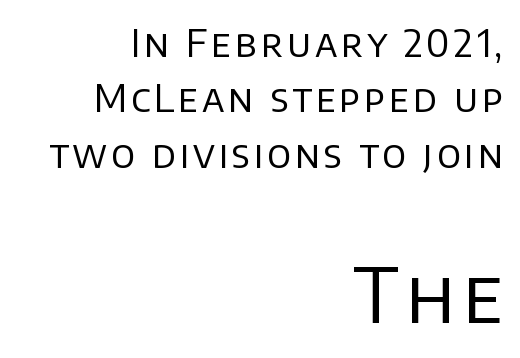
{"serif": "no", "italic": "no", "bold": "no", "weight": "regular", "width": "normal", "stroke_contrast": "low", "x_height": "large", "monospaced": "no", "underline": "no", "align": "right", "line_spacing": "normal", "line_spacing_ratio": 1.46, "larger_block": "second", "size_ratio": 2.0, "glyph_px": 76}
